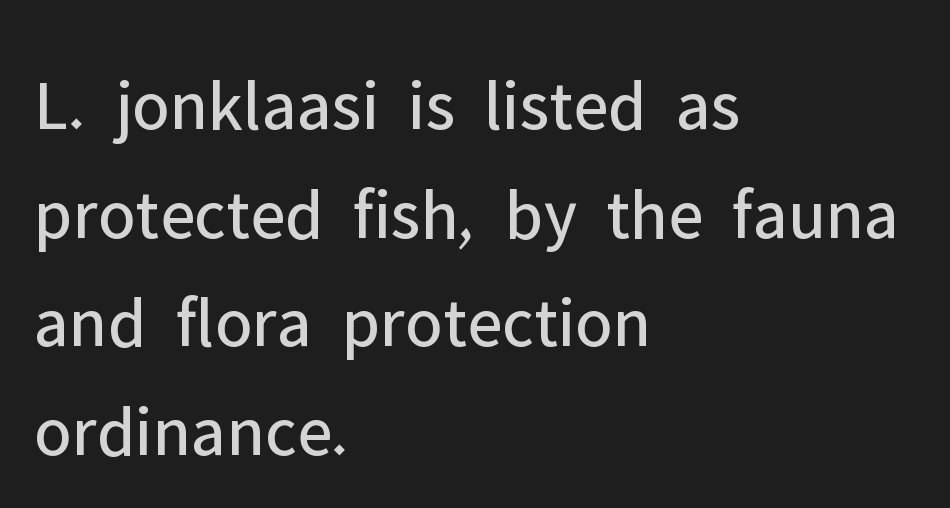
Students, note that the glyphs here touch the page at normal intervals. Stems here are at most as thick as an everyday book face. Character widths vary here, with narrow letters taking less room than wide ones. Rule under the text: the space is simply empty. Rows of type keep a routine distance in the vertical direction. Notice how the stems are strictly vertical — no italics here.
